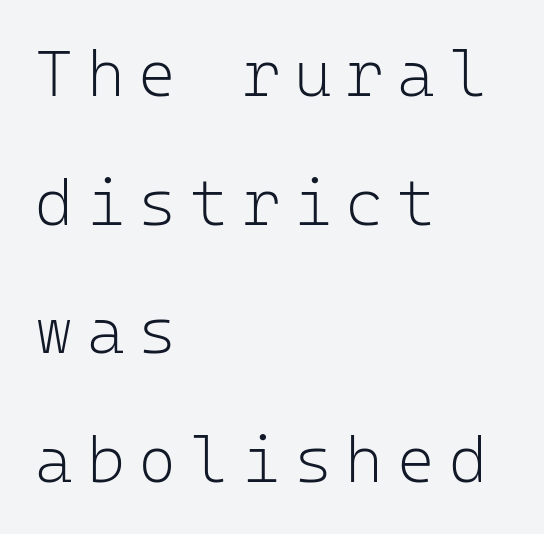
{"serif": "no", "italic": "no", "bold": "no", "weight": "light", "width": "normal", "stroke_contrast": "low", "x_height": "medium", "monospaced": "yes", "underline": "no", "align": "left", "line_spacing": "loose", "line_spacing_ratio": 1.98, "letter_spacing": "wide", "letter_spacing_em": 0.21, "glyph_px": 65}
